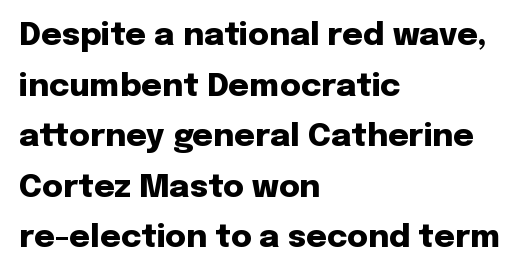
{"serif": "no", "italic": "no", "bold": "yes", "weight": "heavy", "width": "normal", "stroke_contrast": "low", "x_height": "medium", "monospaced": "no", "underline": "no", "align": "left", "line_spacing": "normal", "line_spacing_ratio": 1.58, "letter_spacing": "normal", "letter_spacing_em": 0.0, "glyph_px": 32}
